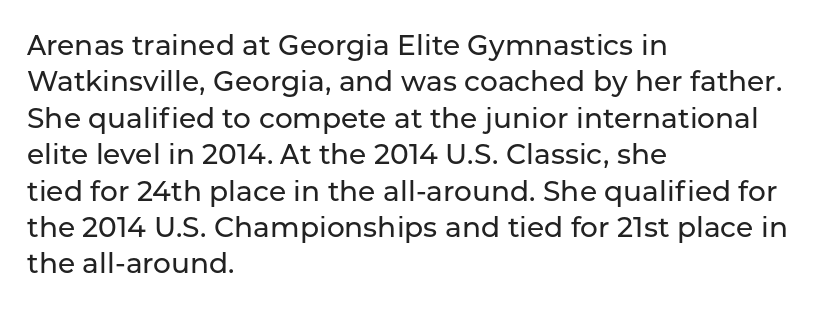
{"serif": "no", "italic": "no", "width": "normal", "stroke_contrast": "low", "x_height": "medium", "monospaced": "no", "underline": "no", "align": "left", "line_spacing": "normal", "line_spacing_ratio": 1.3, "letter_spacing": "normal", "letter_spacing_em": 0.0, "glyph_px": 28}
